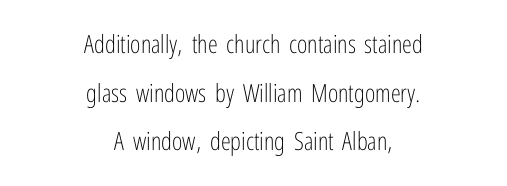
Underline: absent. These lines keep a tight, regular rhythm from letter to letter. The lines in this sample share a center point and differ in where they start and stop. Successive baselines arrive slowly, with a big drop between each. Vertical stems look standard width or narrower in stroke.
